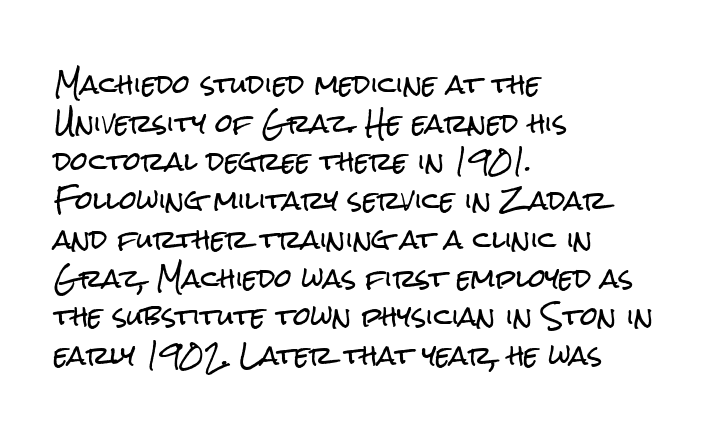
Q: Is the text italic (slanted)? A: No, it is upright.
Q: Is the text underlined? A: No.
Q: How is the paragraph aligned? A: Left-aligned.
Q: Is the spacing between letters normal or unusually wide? A: Normal.
Q: Is the spacing between lines tight, normal or loose? A: Normal.
